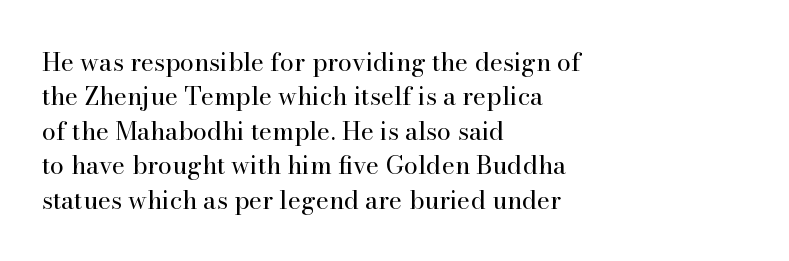
Q: Is the text bold? A: No.
Q: Is the text italic (slanted)? A: No, it is upright.
Q: Is the text underlined? A: No.
Q: How is the paragraph aligned? A: Left-aligned.
Q: Is the spacing between letters normal or unusually wide? A: Normal.
Q: Is the spacing between lines tight, normal or loose? A: Normal.
